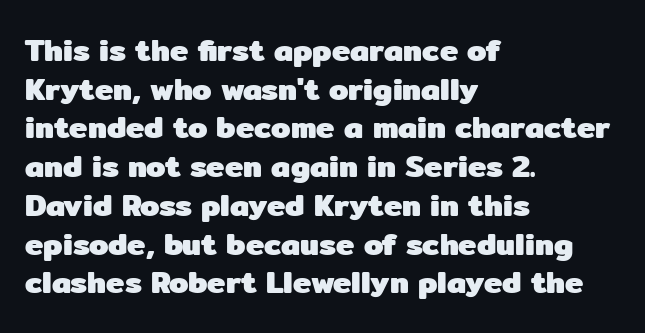
The image shows 31 px heavy sans-serif type, upright; set left-aligned, normal line spacing (1.25x), normal letter spacing, not underlined; low stroke contrast and a medium x-height.
